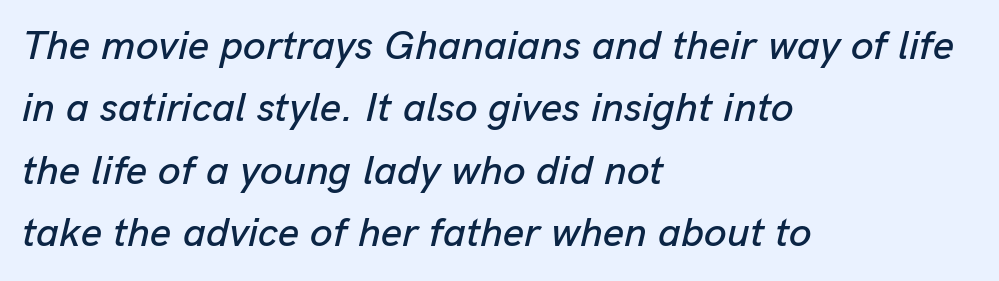
Q: Is the text italic (slanted)? A: Yes, it leans right by about 13 degrees.
Q: Is the text underlined? A: No.
Q: How is the paragraph aligned? A: Left-aligned.
Q: Is the spacing between letters normal or unusually wide? A: Normal.
Q: Is the spacing between lines tight, normal or loose? A: Normal.
Q: Width (condensed, normal, or wide)? A: Normal.
Q: Stroke contrast? A: Low.
Q: x-height? A: Medium.
Q: Monospaced? A: No.
